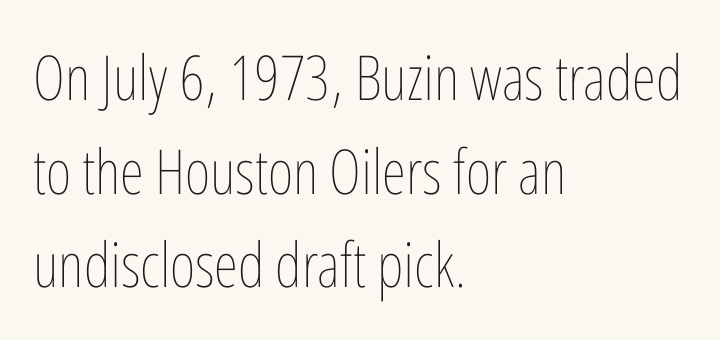
Q: Is the text bold? A: No.
Q: Is the text italic (slanted)? A: No, it is upright.
Q: Is the text underlined? A: No.
Q: How is the paragraph aligned? A: Left-aligned.
Q: Is the spacing between letters normal or unusually wide? A: Normal.
Q: Is the spacing between lines tight, normal or loose? A: Normal.
Q: Width (condensed, normal, or wide)? A: Condensed.
Q: Stroke contrast? A: Low.
Q: x-height? A: Medium.
Q: Monospaced? A: No.
